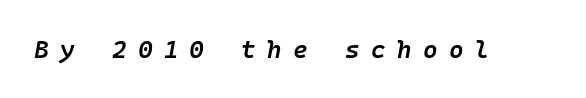
{"italic": "yes", "lean": "right", "slant_degrees": 10, "bold": "semi", "underline": "no", "letter_spacing": "wide", "letter_spacing_em": 0.45, "glyph_px": 25}
